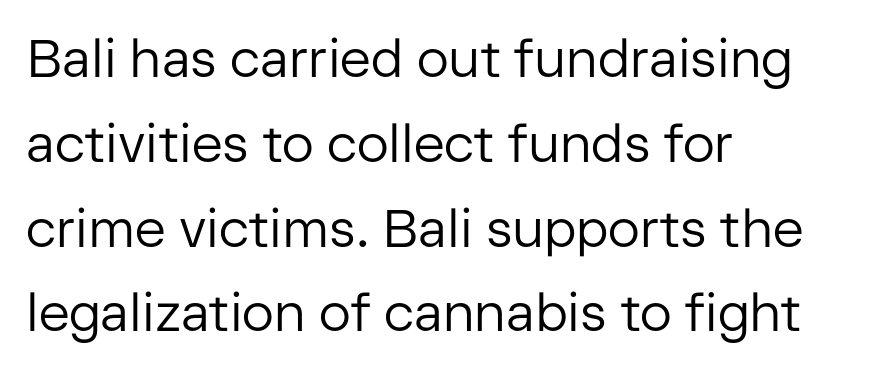
{"serif": "no", "italic": "no", "bold": "no", "weight": "regular", "width": "normal", "stroke_contrast": "low", "x_height": "medium", "monospaced": "no", "underline": "no", "align": "left", "line_spacing": "normal", "line_spacing_ratio": 1.6, "letter_spacing": "normal", "letter_spacing_em": 0.0, "glyph_px": 53}
